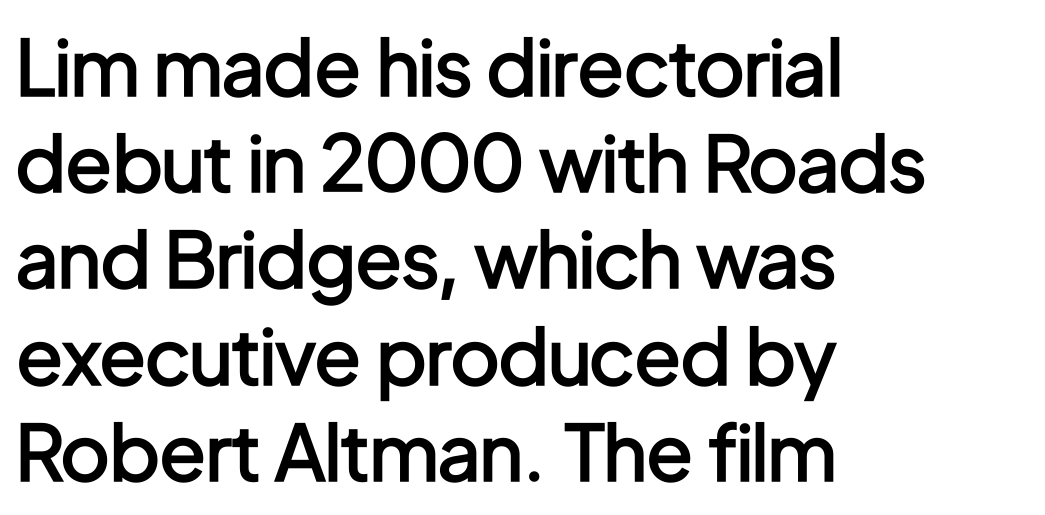
The image shows 77 px semibold, condensed sans-serif type, upright; set left-aligned, normal line spacing (1.25x), normal letter spacing, not underlined; low stroke contrast and a medium x-height.
